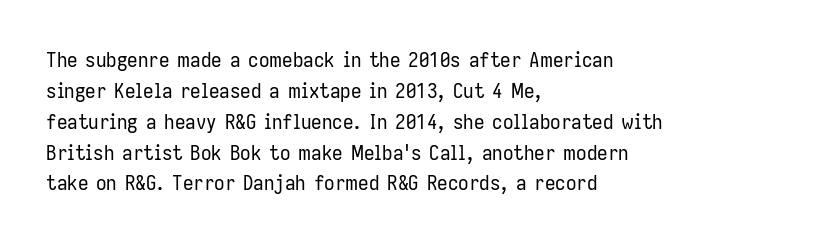
If you drew a line through each stem, it would be perfectly vertical. Leftover space on each line is placed entirely after the last word. The vertical gap from one line to the next is medium. The specimen omits any rule beneath the text block's lines.
